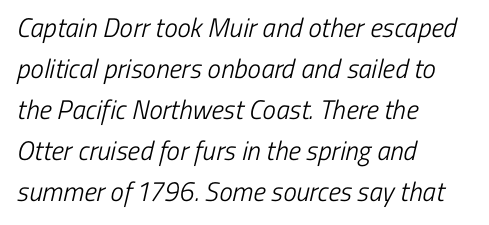
Q: Is the text bold? A: No.
Q: Is the text underlined? A: No.
Q: How is the paragraph aligned? A: Left-aligned.
Q: Is the spacing between letters normal or unusually wide? A: Normal.
Q: Is the spacing between lines tight, normal or loose? A: Normal.
